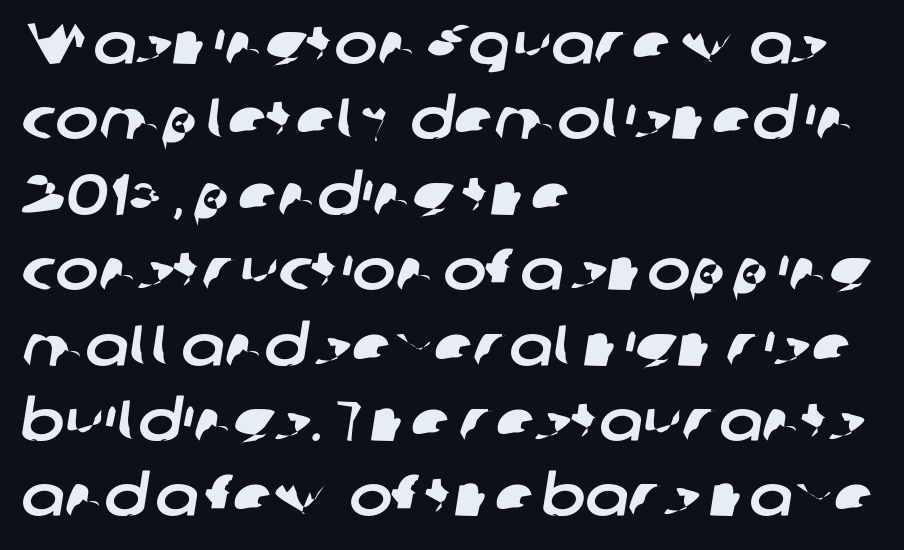
The image shows 58 px sans-serif type; set left-aligned, normal line spacing (1.3x), normal letter spacing, not underlined; low stroke contrast and a medium x-height.
